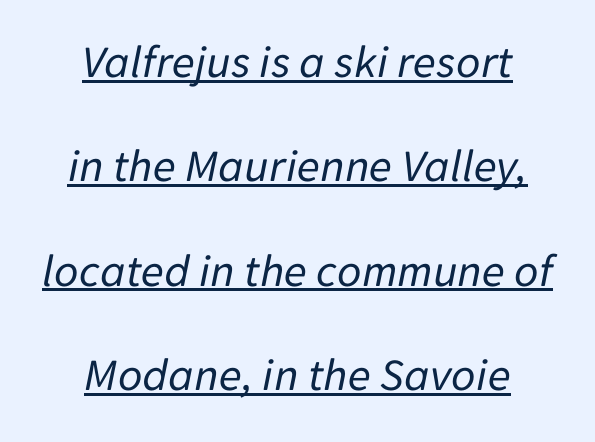
Q: Is the text bold? A: No.
Q: Is the text italic (slanted)? A: Yes, it leans right by about 11 degrees.
Q: Is the text underlined? A: Yes.
Q: How is the paragraph aligned? A: Centered.
Q: Is the spacing between letters normal or unusually wide? A: Normal.
Q: Is the spacing between lines tight, normal or loose? A: Loose.
Q: Width (condensed, normal, or wide)? A: Normal.
Q: Stroke contrast? A: Low.
Q: x-height? A: Medium.
Q: Monospaced? A: No.
